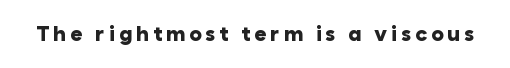
{"italic": "no", "bold": "yes", "underline": "no", "glyph_px": 21}
